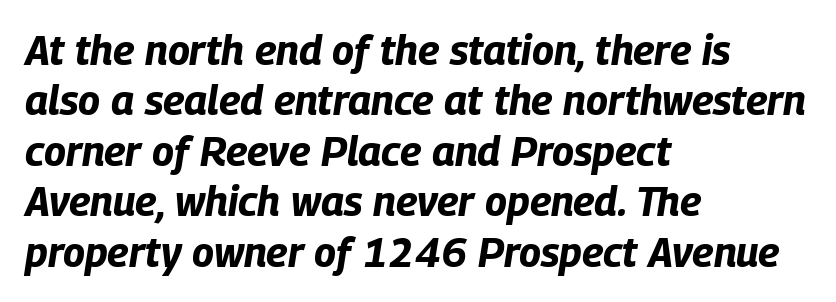
{"italic": "yes", "lean": "right", "slant_degrees": 9, "bold": "yes", "weight": "bold", "width": "condensed", "stroke_contrast": "low", "x_height": "large", "monospaced": "no", "underline": "no", "align": "left", "line_spacing_ratio": 1.23, "letter_spacing": "normal", "letter_spacing_em": 0.0, "glyph_px": 41}
